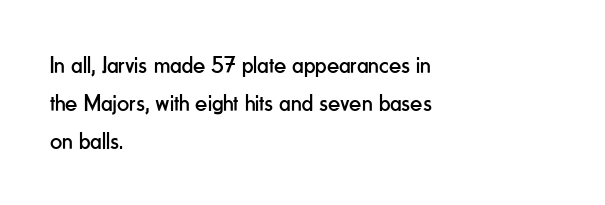
Caption: standard tracking, unaltered. How would I describe the line gaps? Plain and ordinary. Notice how the stems are strictly vertical — no italics here. The typeface has the unassuming heft of standard copy or less. The lines are quadded left.
